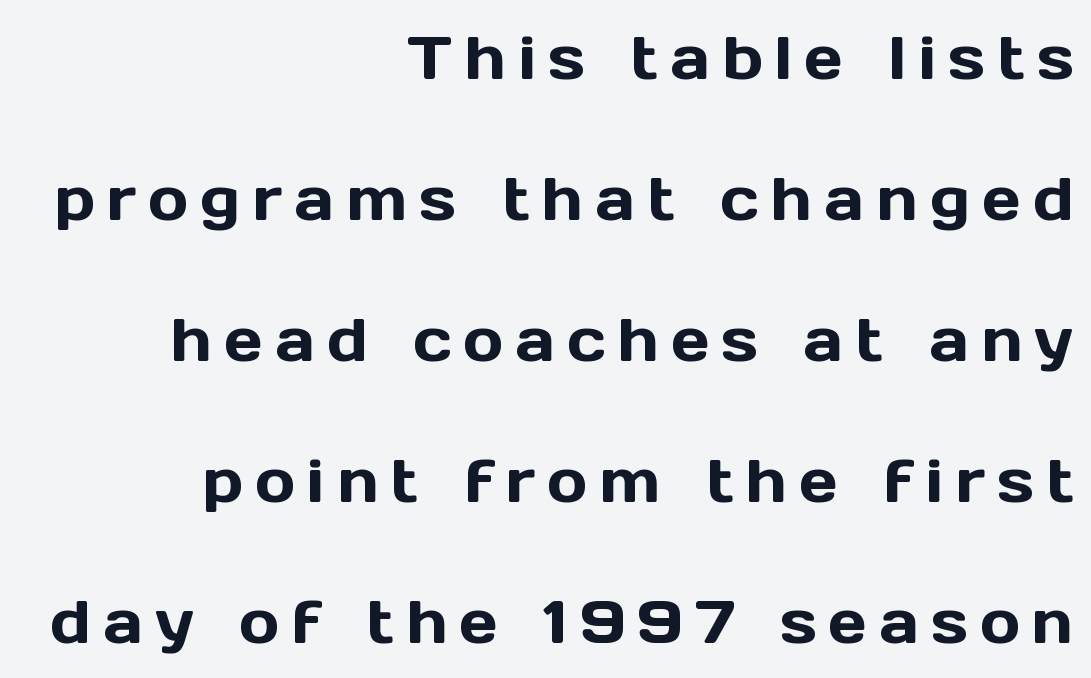
Q: Is the text italic (slanted)? A: No, it is upright.
Q: Is the typeface a serif or a sans-serif typeface? A: Sans-serif.
Q: Is the text underlined? A: No.
Q: How is the paragraph aligned? A: Right-aligned.
Q: Is the spacing between letters normal or unusually wide? A: Unusually wide.
Q: Is the spacing between lines tight, normal or loose? A: Loose.
Q: Width (condensed, normal, or wide)? A: Normal.
Q: x-height? A: Medium.
Q: Monospaced? A: No.
